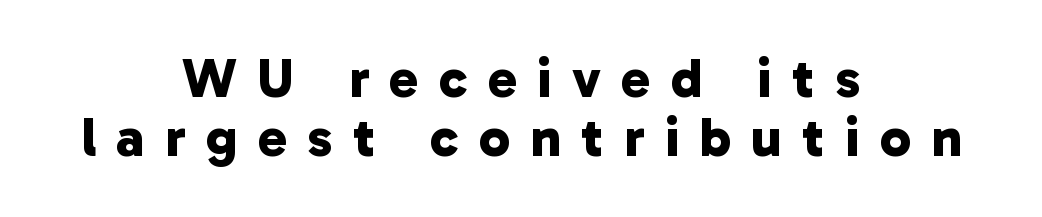
The image shows 55 px bold sans-serif type; set centered, tight line spacing (1.08x), unusually wide letter spacing (+0.37 em), not underlined; low stroke contrast and a medium x-height.
